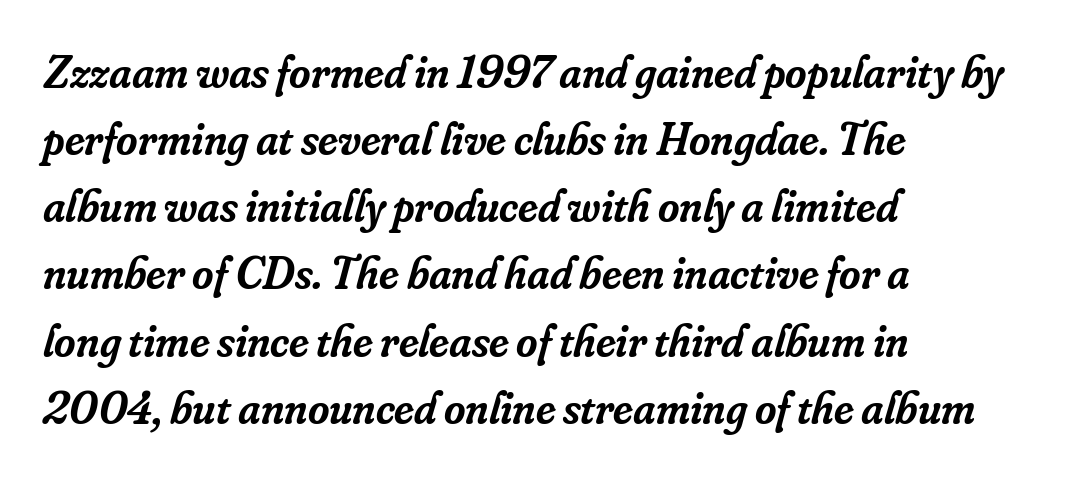
The image shows 46 px semibold serif type, italic (leaning right); set left-aligned, normal line spacing (1.46x), normal letter spacing, not underlined; low stroke contrast and a small x-height.
